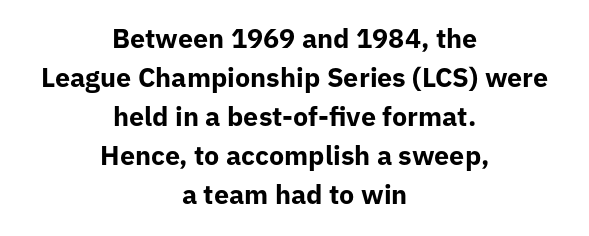
Q: Is the text bold? A: Yes.
Q: Is the text italic (slanted)? A: No, it is upright.
Q: Is the text underlined? A: No.
Q: How is the paragraph aligned? A: Centered.
Q: Is the spacing between letters normal or unusually wide? A: Normal.
Q: Is the spacing between lines tight, normal or loose? A: Normal.
